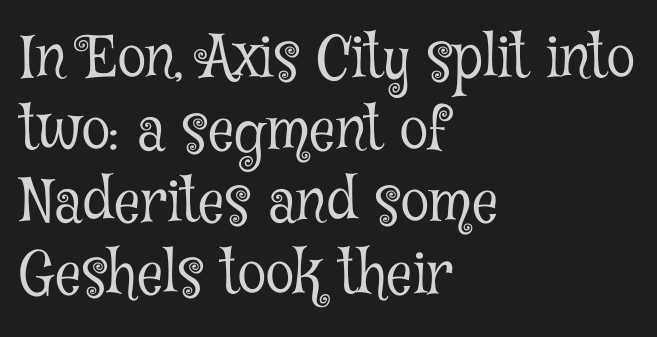
The image shows 58 px light, condensed serif type, upright; set left-aligned, line spacing 1.24x, normal letter spacing, not underlined; low stroke contrast and a medium x-height.
